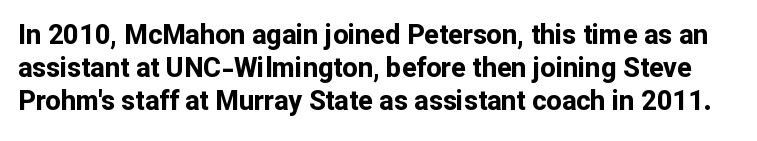
Q: Is the text bold? A: Yes.
Q: Is the text italic (slanted)? A: No, it is upright.
Q: Is the text underlined? A: No.
Q: Is the spacing between letters normal or unusually wide? A: Normal.
